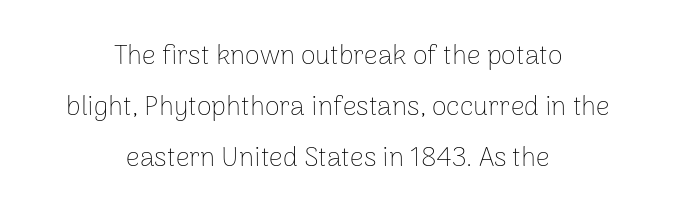
Weight class: somewhere from thin through regular. The letters stand upright; this is a roman face. Check the space under the baseline: it is left empty. Default kerning and tracking; the words read as compact shapes.
